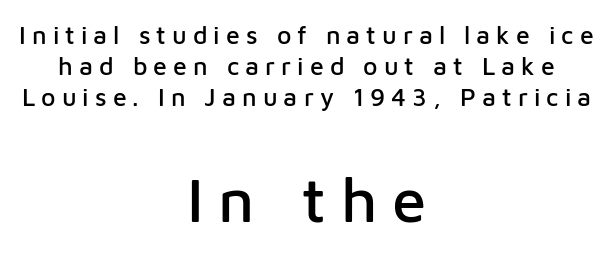
Q: Is the text italic (slanted)? A: No, it is upright.
Q: Is the typeface a serif or a sans-serif typeface? A: Sans-serif.
Q: Is the text underlined? A: No.
Q: How is the paragraph aligned? A: Centered.
Q: Is the spacing between letters normal or unusually wide? A: Unusually wide.
Q: Is the spacing between lines tight, normal or loose? A: Normal.
Q: Which block of text is set in a larger size, the first (top) or the second (bottom)? A: The second (bottom) one.
Q: Width (condensed, normal, or wide)? A: Normal.
Q: Stroke contrast? A: Low.
Q: x-height? A: Medium.
Q: Monospaced? A: No.
